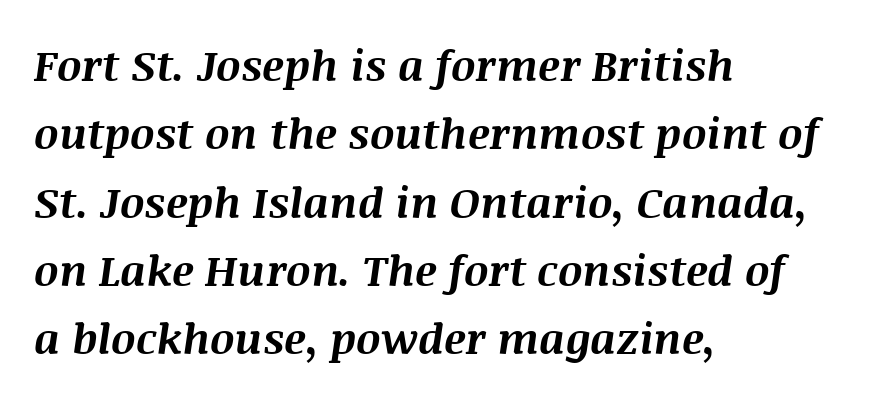
The image shows 43 px bold type, italic (leaning right); set left-aligned, normal line spacing (1.59x), normal letter spacing, not underlined; medium stroke contrast and a large x-height.
